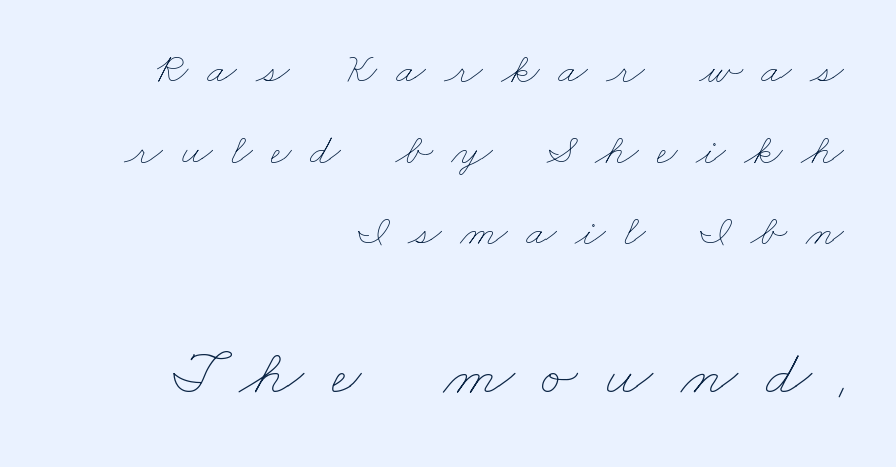
Q: Is the text bold? A: No.
Q: Is the text underlined? A: No.
Q: How is the paragraph aligned? A: Right-aligned.
Q: Is the spacing between letters normal or unusually wide? A: Unusually wide.
Q: Which block of text is set in a larger size, the first (top) or the second (bottom)? A: The second (bottom) one.
Q: Width (condensed, normal, or wide)? A: Wide.
Q: Stroke contrast? A: Low.
Q: x-height? A: Small.
Q: Monospaced? A: No.
